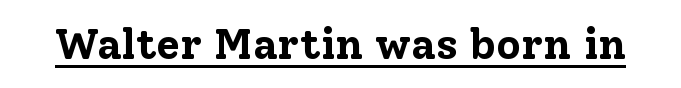
The image shows 43 px bold serif type, upright; set normal letter spacing, underlined; low stroke contrast and a medium x-height.
